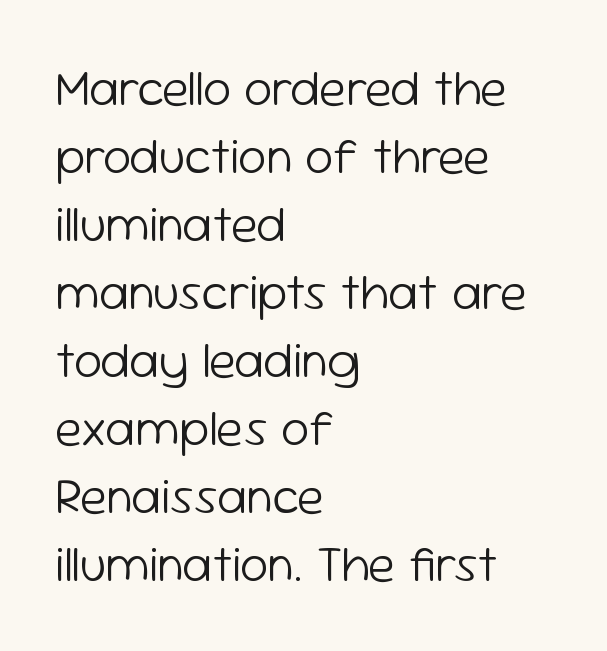
{"serif": "no", "italic": "no", "bold": "no", "weight": "light", "width": "normal", "stroke_contrast": "low", "x_height": "medium", "monospaced": "no", "underline": "no", "align": "left", "line_spacing": "normal", "line_spacing_ratio": 1.36, "letter_spacing": "normal", "letter_spacing_em": 0.0, "glyph_px": 50}
